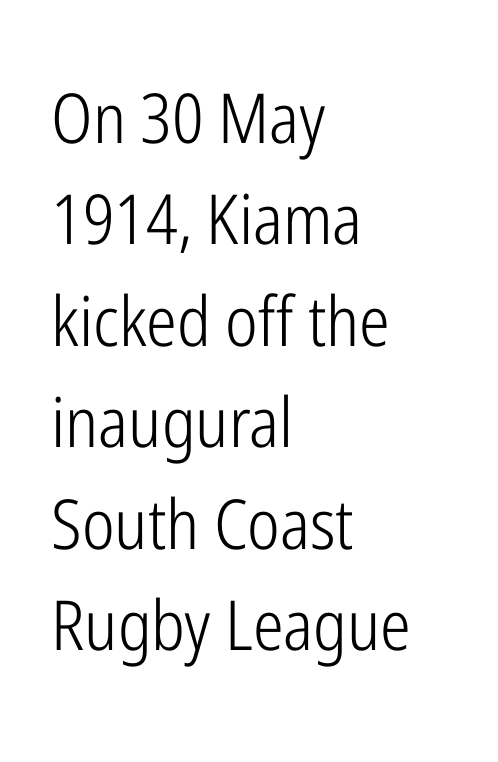
The image shows 69 px light, condensed sans-serif type, upright; set left-aligned, normal line spacing (1.47x), normal letter spacing, not underlined; low stroke contrast and a medium x-height.
